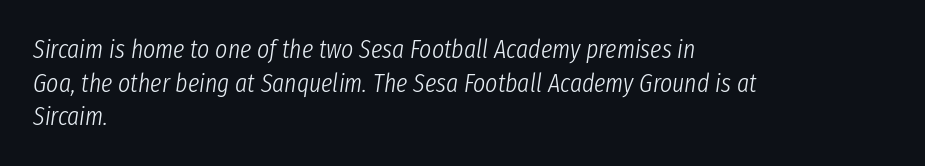
Q: Is the text bold? A: No.
Q: Is the text italic (slanted)? A: Yes, it leans right by about 8 degrees.
Q: Is the text underlined? A: No.
Q: How is the paragraph aligned? A: Left-aligned.
Q: Is the spacing between letters normal or unusually wide? A: Normal.
Q: Is the spacing between lines tight, normal or loose? A: Normal.
